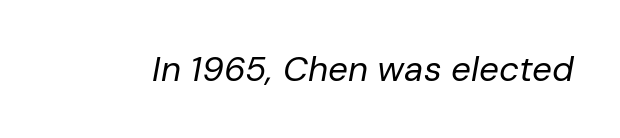
The image shows 35 px regular-weight type, italic (leaning right); set normal letter spacing, not underlined; low stroke contrast and a medium x-height.
